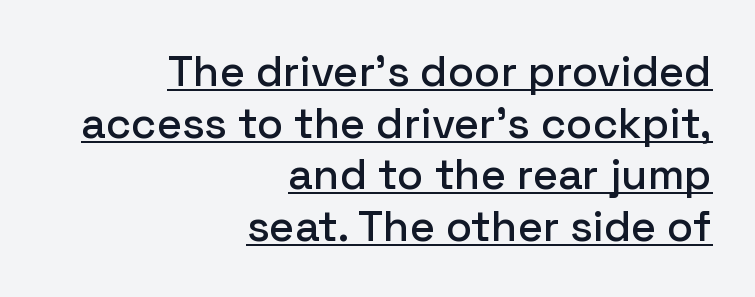
A flush-right, rag-left setting is used for this passage. Has an underline been added? It has. Ordinary non-slanted type is in use. Examine the stroke ends and you'll find no serifs. Each letter keeps its own natural width here, so spacing adapts to shape.
